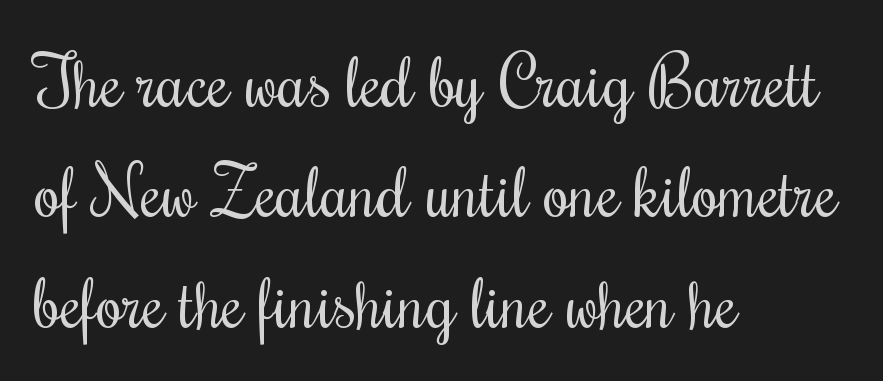
Q: Is the text bold? A: No.
Q: Is the text italic (slanted)? A: Yes.
Q: Is the typeface a serif or a sans-serif typeface? A: Serif.
Q: Is the text underlined? A: No.
Q: How is the paragraph aligned? A: Left-aligned.
Q: Is the spacing between letters normal or unusually wide? A: Normal.
Q: Is the spacing between lines tight, normal or loose? A: Normal.
Q: Width (condensed, normal, or wide)? A: Condensed.
Q: Stroke contrast? A: Medium.
Q: x-height? A: Small.
Q: Monospaced? A: No.
